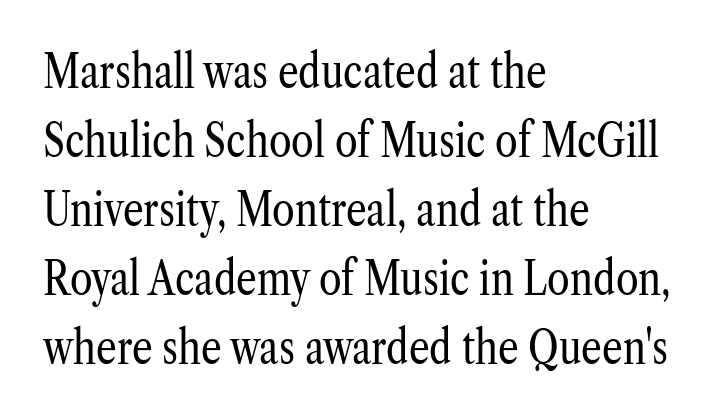
Here the designer chose a conventional face with non-uniform glyph widths. Unmarked baselines from the first word to the last. Each new line begins a customary step beneath the previous one. No extra ink here — the face is not bold. Posture: vertical. These lines are composed in type with serifs.
